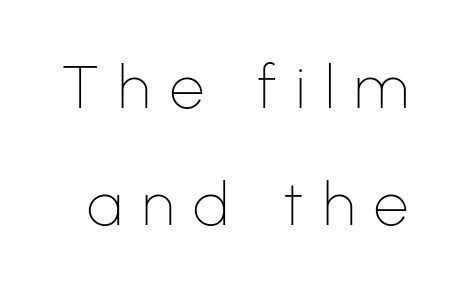
The lettering holds an erect, upright posture throughout. Whoever set this chose breathing room over compactness in the vertical rhythm. Weight: in the light-to-regular range. The rendering uses natural spacing where letterforms have individual widths. No word sits above an underline.
